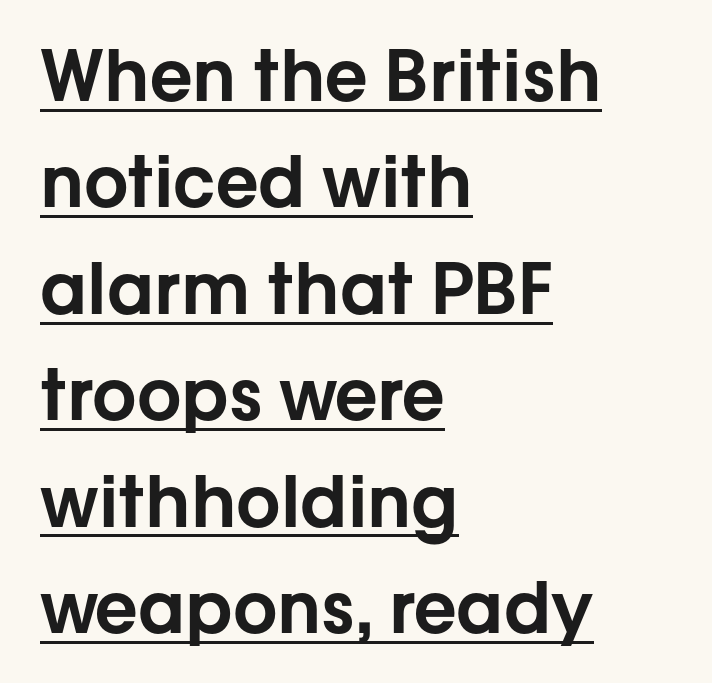
{"serif": "no", "italic": "no", "width": "normal", "stroke_contrast": "low", "x_height": "medium", "monospaced": "no", "underline": "yes", "align": "left", "line_spacing": "normal", "line_spacing_ratio": 1.52, "letter_spacing": "normal", "letter_spacing_em": 0.0, "glyph_px": 70}
